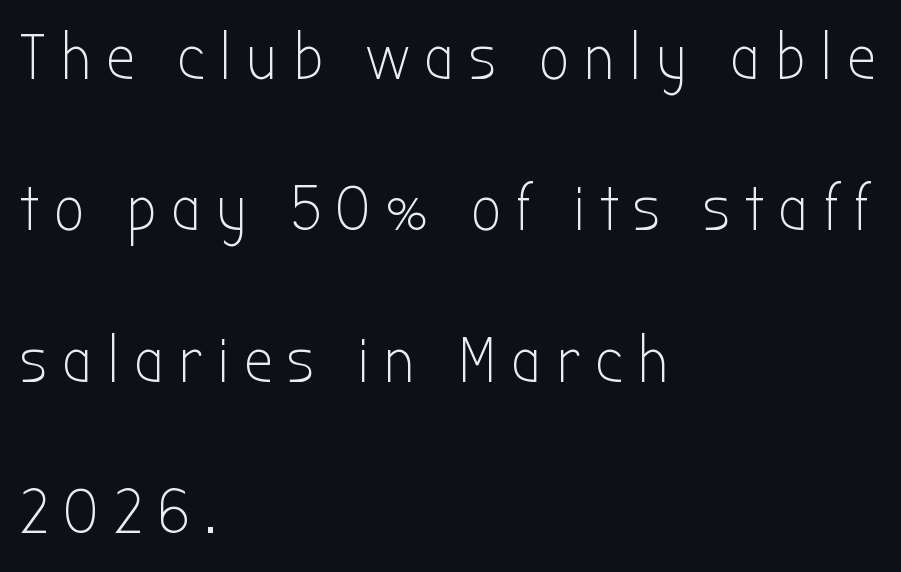
Bold? No — there's no thickening of the strokes. Typeset ragged right — the left edge is the straight one. Do the characters align in a grid? No, the font is proportional. I'd call this a sans setting — the letters go barefoot.
